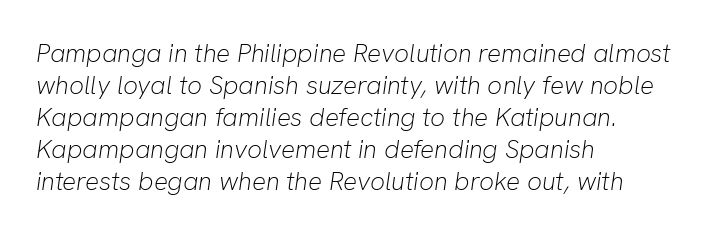
The image shows 26 px text type, italic (leaning right); set left-aligned, line spacing 1.23x, normal letter spacing, not underlined.
